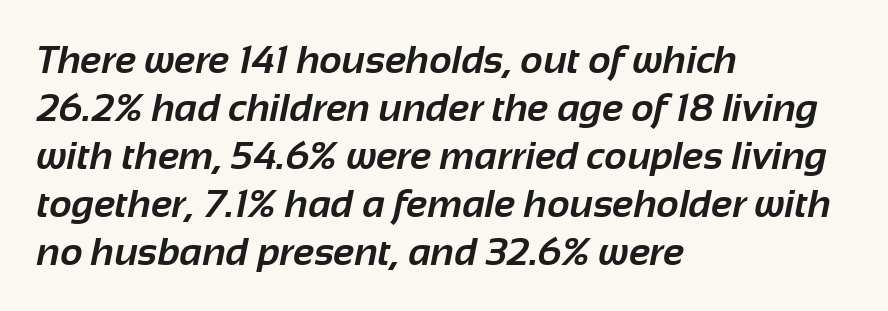
The image shows 39 px bold sans-serif type; set left-aligned, line spacing 1.23x, normal letter spacing, not underlined; low stroke contrast and a medium x-height.
